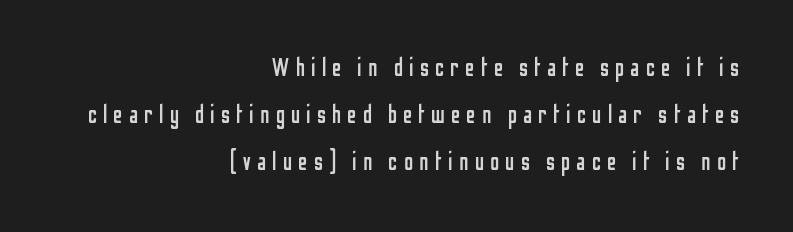
{"italic": "no", "bold": "no", "underline": "no", "align": "right", "line_spacing_ratio": 1.89, "letter_spacing": "wide", "letter_spacing_em": 0.25, "glyph_px": 25}
